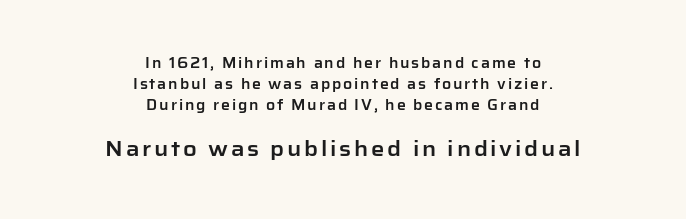
{"italic": "no", "underline": "no", "align": "center", "line_spacing": "normal", "line_spacing_ratio": 1.51, "larger_block": "second", "size_ratio": 1.5, "glyph_px": 21}
